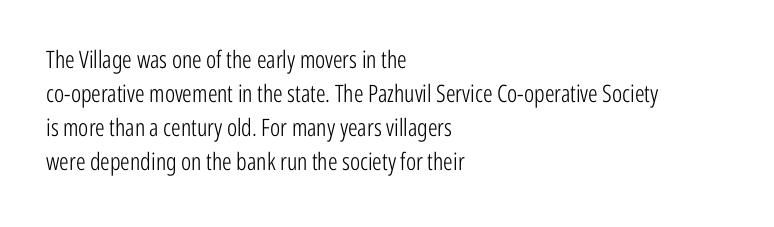
Q: Is the text bold? A: No.
Q: Is the text italic (slanted)? A: No, it is upright.
Q: Is the text underlined? A: No.
Q: How is the paragraph aligned? A: Left-aligned.
Q: Is the spacing between letters normal or unusually wide? A: Normal.
Q: Is the spacing between lines tight, normal or loose? A: Normal.
